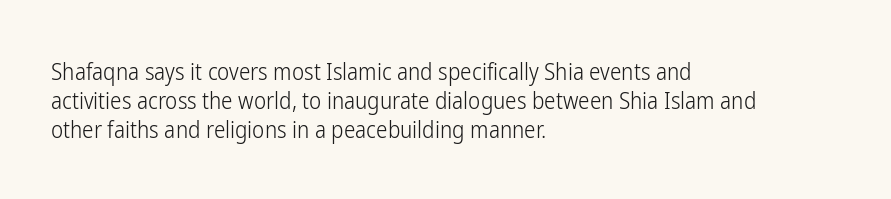
Q: Is the text bold? A: No.
Q: Is the text italic (slanted)? A: No, it is upright.
Q: Is the text underlined? A: No.
Q: How is the paragraph aligned? A: Left-aligned.
Q: Is the spacing between letters normal or unusually wide? A: Normal.
Q: Is the spacing between lines tight, normal or loose? A: Normal.
